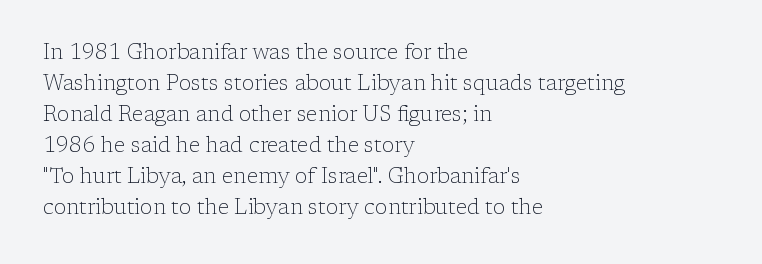
Q: Is the text bold? A: No.
Q: Is the text italic (slanted)? A: No, it is upright.
Q: Is the text underlined? A: No.
Q: How is the paragraph aligned? A: Left-aligned.
Q: Is the spacing between letters normal or unusually wide? A: Normal.
Q: Is the spacing between lines tight, normal or loose? A: Normal.
